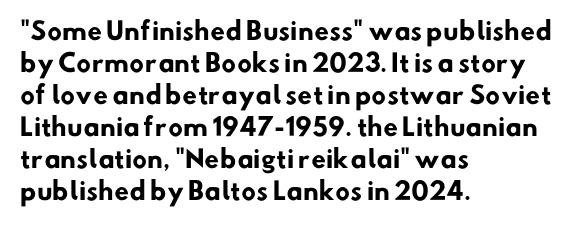
Q: Is the text bold? A: Yes.
Q: Is the text underlined? A: No.
Q: How is the paragraph aligned? A: Left-aligned.
Q: Is the spacing between letters normal or unusually wide? A: Normal.
Q: Is the spacing between lines tight, normal or loose? A: Normal.
